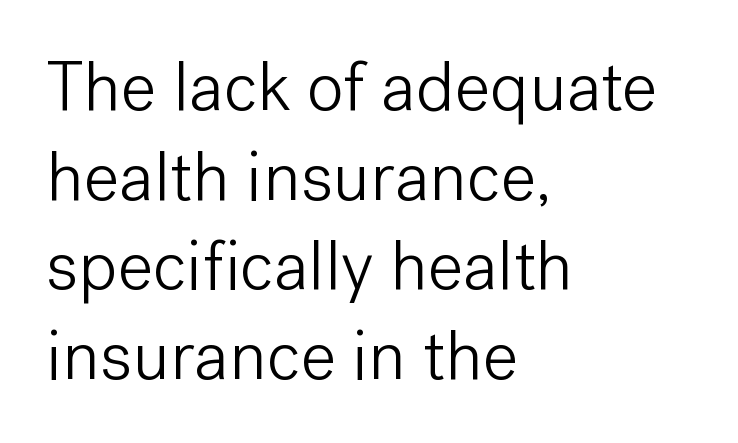
{"serif": "no", "italic": "no", "bold": "no", "weight": "light", "width": "normal", "stroke_contrast": "low", "x_height": "medium", "monospaced": "no", "underline": "no", "align": "left", "line_spacing": "normal", "line_spacing_ratio": 1.28, "letter_spacing": "normal", "letter_spacing_em": 0.0, "glyph_px": 70}
